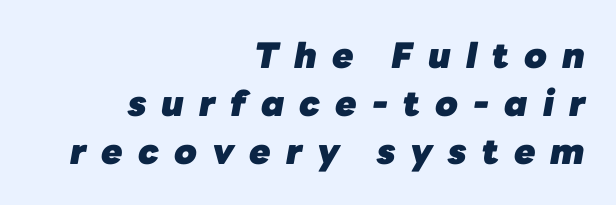
Q: Is the text bold? A: Yes.
Q: Is the text italic (slanted)? A: Yes, it leans right by about 10 degrees.
Q: Is the text underlined? A: No.
Q: How is the paragraph aligned? A: Right-aligned.
Q: Is the spacing between letters normal or unusually wide? A: Unusually wide.
Q: Is the spacing between lines tight, normal or loose? A: Normal.
Q: Width (condensed, normal, or wide)? A: Normal.
Q: Stroke contrast? A: Low.
Q: x-height? A: Medium.
Q: Monospaced? A: No.
